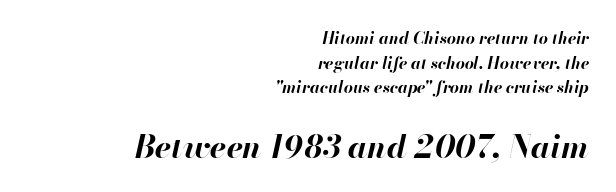
Q: Is the text bold? A: Yes.
Q: Is the text italic (slanted)? A: Yes, it leans right by about 13 degrees.
Q: Is the text underlined? A: No.
Q: How is the paragraph aligned? A: Right-aligned.
Q: Is the spacing between letters normal or unusually wide? A: Normal.
Q: Is the spacing between lines tight, normal or loose? A: Normal.
Q: Which block of text is set in a larger size, the first (top) or the second (bottom)? A: The second (bottom) one.
Q: Width (condensed, normal, or wide)? A: Normal.
Q: Stroke contrast? A: High.
Q: x-height? A: Small.
Q: Monospaced? A: No.
